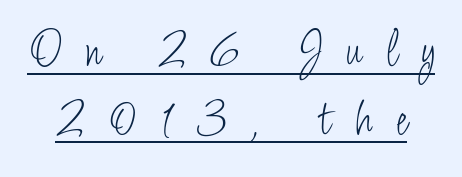
The image shows 52 px light, condensed sans-serif type; set normal line spacing (1.32x), unusually wide letter spacing (+0.45 em), underlined; low stroke contrast and a small x-height.
